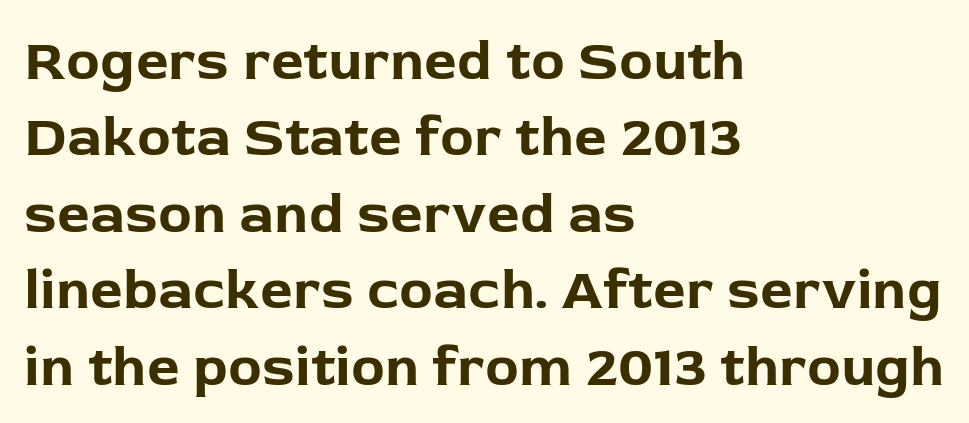
The image shows 57 px bold sans-serif type, upright; set left-aligned, normal line spacing (1.34x), normal letter spacing, not underlined; low stroke contrast and a medium x-height.
